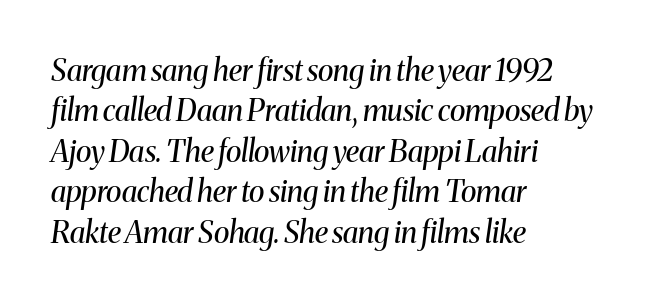
Q: Is the text bold? A: No.
Q: Is the text italic (slanted)? A: Yes, it leans right by about 8 degrees.
Q: Is the typeface a serif or a sans-serif typeface? A: Serif.
Q: Is the text underlined? A: No.
Q: How is the paragraph aligned? A: Left-aligned.
Q: Is the spacing between letters normal or unusually wide? A: Normal.
Q: Is the spacing between lines tight, normal or loose? A: Normal.
Q: Width (condensed, normal, or wide)? A: Normal.
Q: Stroke contrast? A: Medium.
Q: x-height? A: Medium.
Q: Monospaced? A: No.
